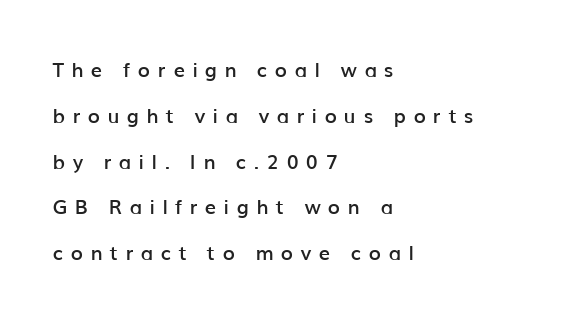
The foot of each line stays bare and open. These lines stand farther apart than default settings would place them. The rendering inserts visible extra space after every character. The rendering anchors every line to the left-hand side. Weight: semibold (demi).
